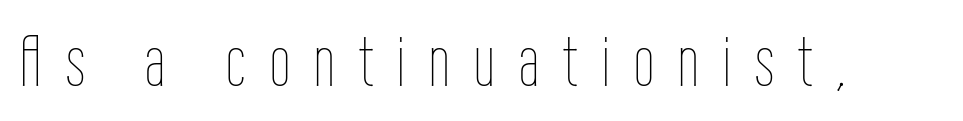
The image shows 72 px thin, condensed type, upright; set unusually wide letter spacing (+0.34 em), not underlined; low stroke contrast and a medium x-height.
